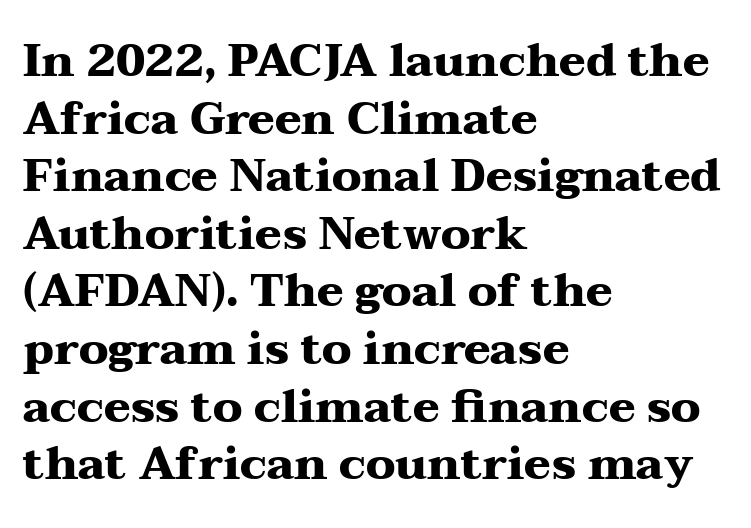
Q: Is the text bold? A: Yes.
Q: Is the text italic (slanted)? A: No, it is upright.
Q: Is the typeface a serif or a sans-serif typeface? A: Serif.
Q: Is the text underlined? A: No.
Q: How is the paragraph aligned? A: Left-aligned.
Q: Is the spacing between letters normal or unusually wide? A: Normal.
Q: Is the spacing between lines tight, normal or loose? A: Normal.
Q: Width (condensed, normal, or wide)? A: Wide.
Q: Stroke contrast? A: Medium.
Q: x-height? A: Medium.
Q: Monospaced? A: No.
